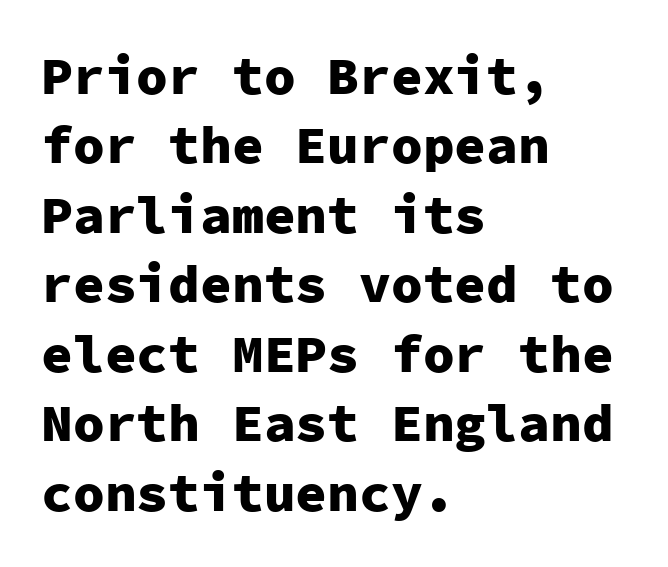
Q: Is the text bold? A: Yes.
Q: Is the text italic (slanted)? A: No, it is upright.
Q: Is the typeface a serif or a sans-serif typeface? A: Sans-serif.
Q: Is the text underlined? A: No.
Q: How is the paragraph aligned? A: Left-aligned.
Q: Is the spacing between letters normal or unusually wide? A: Normal.
Q: Is the spacing between lines tight, normal or loose? A: Normal.
Q: Width (condensed, normal, or wide)? A: Normal.
Q: Stroke contrast? A: Low.
Q: x-height? A: Medium.
Q: Monospaced? A: Yes.
